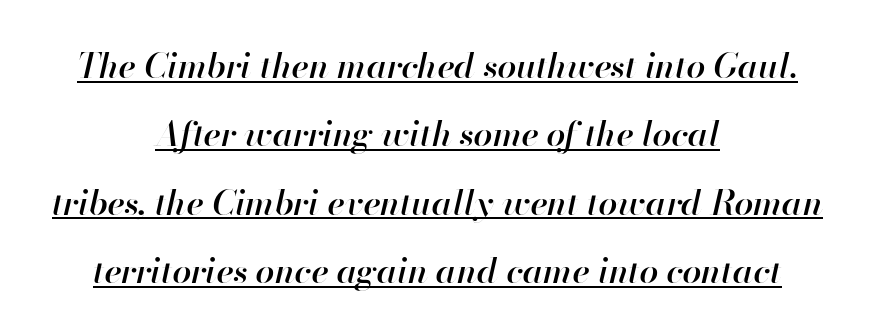
Q: Is the text bold? A: Semi-bold.
Q: Is the text italic (slanted)? A: Yes, it leans right by about 13 degrees.
Q: Is the text underlined? A: Yes.
Q: How is the paragraph aligned? A: Centered.
Q: Is the spacing between letters normal or unusually wide? A: Normal.
Q: Is the spacing between lines tight, normal or loose? A: Loose.
Q: Width (condensed, normal, or wide)? A: Normal.
Q: Stroke contrast? A: High.
Q: x-height? A: Small.
Q: Monospaced? A: No.
